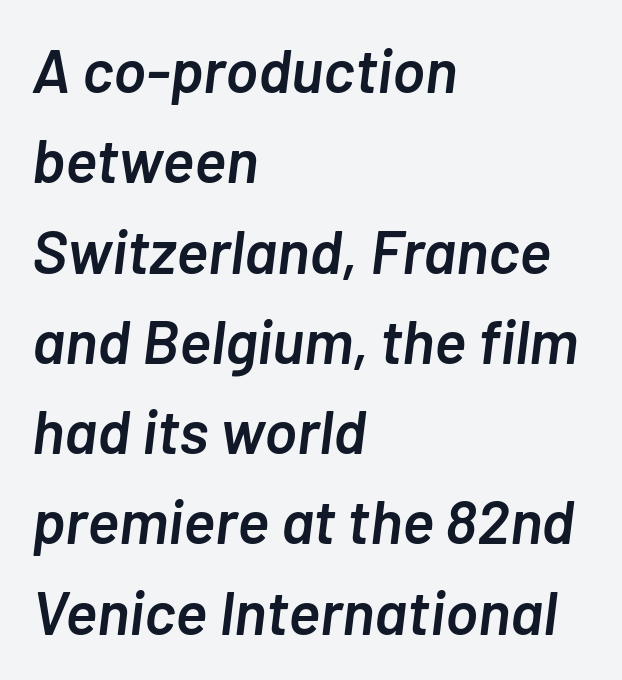
{"italic": "yes", "lean": "right", "slant_degrees": 7, "bold": "semi", "weight": "semibold", "width": "normal", "stroke_contrast": "low", "x_height": "medium", "monospaced": "no", "underline": "no", "align": "left", "line_spacing": "normal", "line_spacing_ratio": 1.48, "letter_spacing": "normal", "letter_spacing_em": 0.0, "glyph_px": 61}
